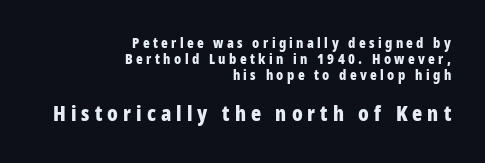
The image shows 21 px bold type, upright; set right-aligned, tight line spacing (1.14x), unusually wide letter spacing (+0.24 em), not underlined; the second (bottom) block is 1.5x larger.
